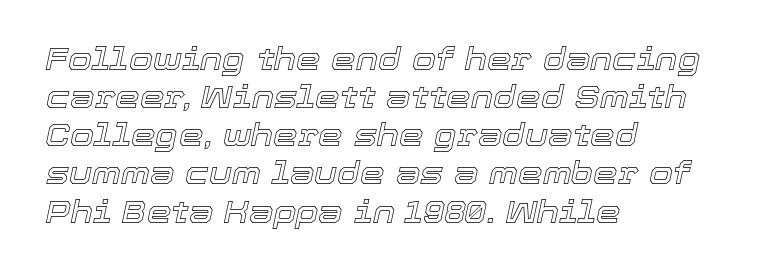
Tracking value appears to be zero — textbook default spacing. Varying glyph widths throughout — classic text-font behaviour. The passage is arranged the way most books set body copy — flush left. The space beneath each line is pristine and unruled.
